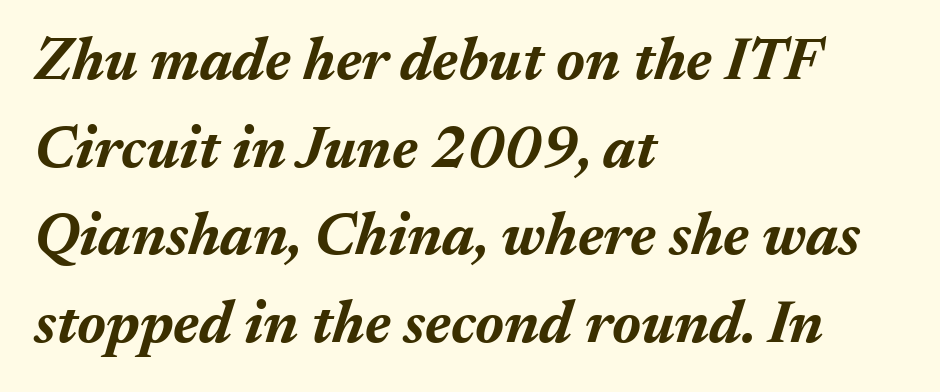
Q: Is the text bold? A: Yes.
Q: Is the text italic (slanted)? A: Yes, it leans right by about 17 degrees.
Q: Is the text underlined? A: No.
Q: How is the paragraph aligned? A: Left-aligned.
Q: Is the spacing between letters normal or unusually wide? A: Normal.
Q: Is the spacing between lines tight, normal or loose? A: Normal.
Q: Width (condensed, normal, or wide)? A: Normal.
Q: Stroke contrast? A: Medium.
Q: x-height? A: Medium.
Q: Monospaced? A: No.
